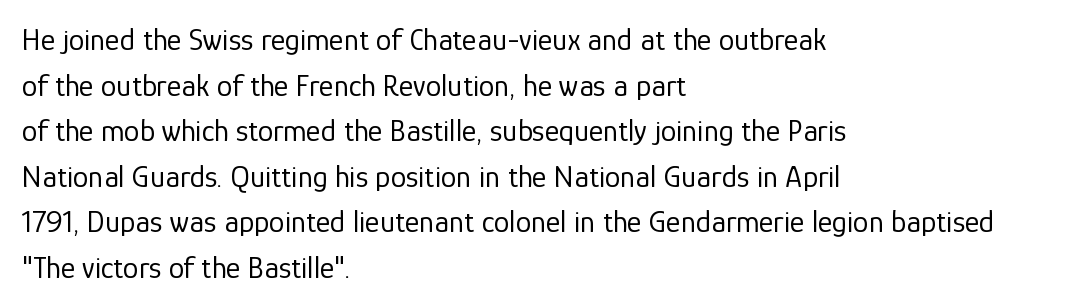
The image shows 31 px regular-weight sans-serif type, upright; set left-aligned, normal line spacing (1.47x), normal letter spacing, not underlined; low stroke contrast and a medium x-height.
